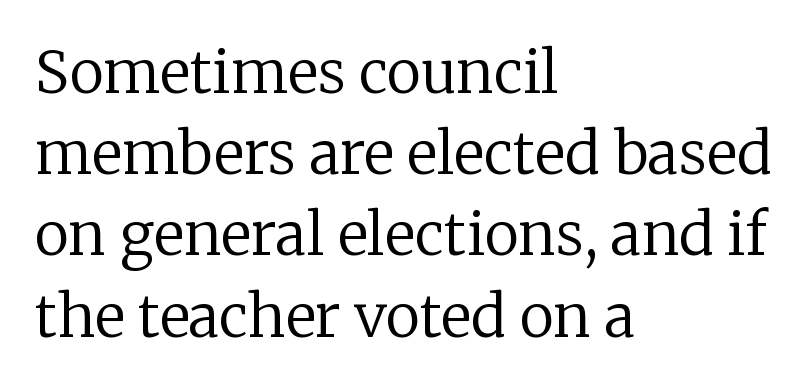
Q: Is the text bold? A: No.
Q: Is the text italic (slanted)? A: No, it is upright.
Q: Is the typeface a serif or a sans-serif typeface? A: Serif.
Q: Is the text underlined? A: No.
Q: How is the paragraph aligned? A: Left-aligned.
Q: Is the spacing between letters normal or unusually wide? A: Normal.
Q: Is the spacing between lines tight, normal or loose? A: Normal.
Q: Width (condensed, normal, or wide)? A: Normal.
Q: Stroke contrast? A: Low.
Q: x-height? A: Medium.
Q: Monospaced? A: No.
